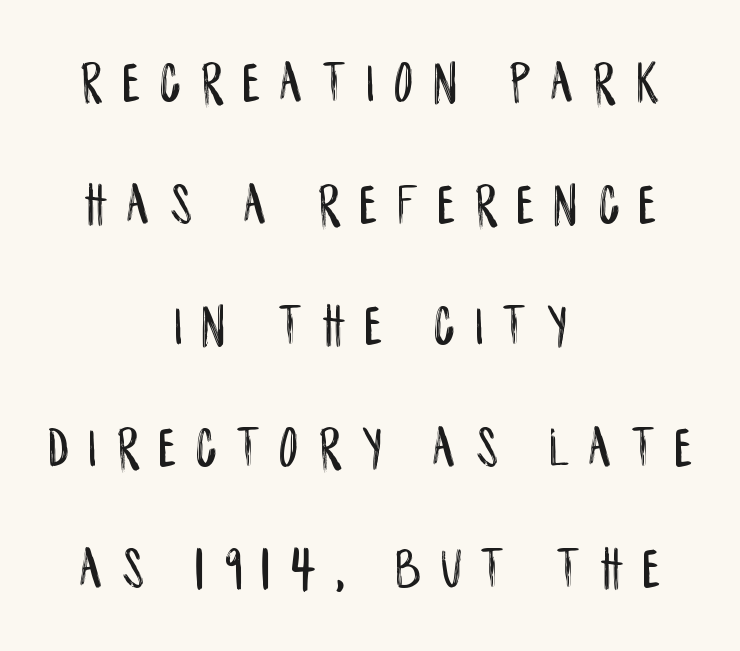
{"serif": "no", "italic": "no", "width": "condensed", "stroke_contrast": "low", "x_height": "large", "monospaced": "no", "underline": "no", "align": "center", "line_spacing": "loose", "line_spacing_ratio": 2.06, "letter_spacing": "wide", "letter_spacing_em": 0.34, "glyph_px": 59}
